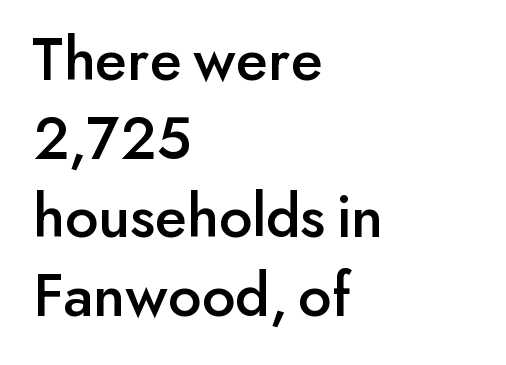
Q: Is the text italic (slanted)? A: No, it is upright.
Q: Is the typeface a serif or a sans-serif typeface? A: Sans-serif.
Q: Is the text underlined? A: No.
Q: How is the paragraph aligned? A: Left-aligned.
Q: Is the spacing between letters normal or unusually wide? A: Normal.
Q: Is the spacing between lines tight, normal or loose? A: Normal.
Q: Width (condensed, normal, or wide)? A: Normal.
Q: Stroke contrast? A: Low.
Q: x-height? A: Small.
Q: Monospaced? A: No.
